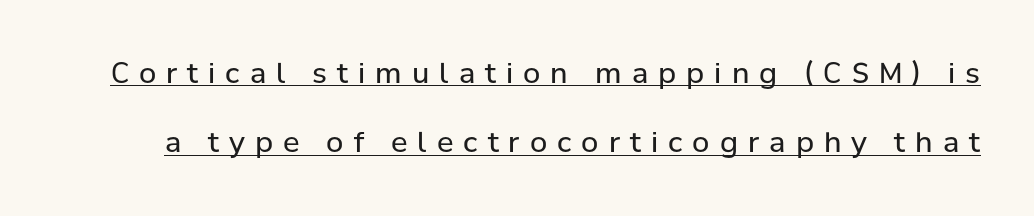
The image shows 28 px regular-weight sans-serif type, upright; set loose line spacing (2.48x), unusually wide letter spacing (+0.36 em), underlined; low stroke contrast and a medium x-height.
